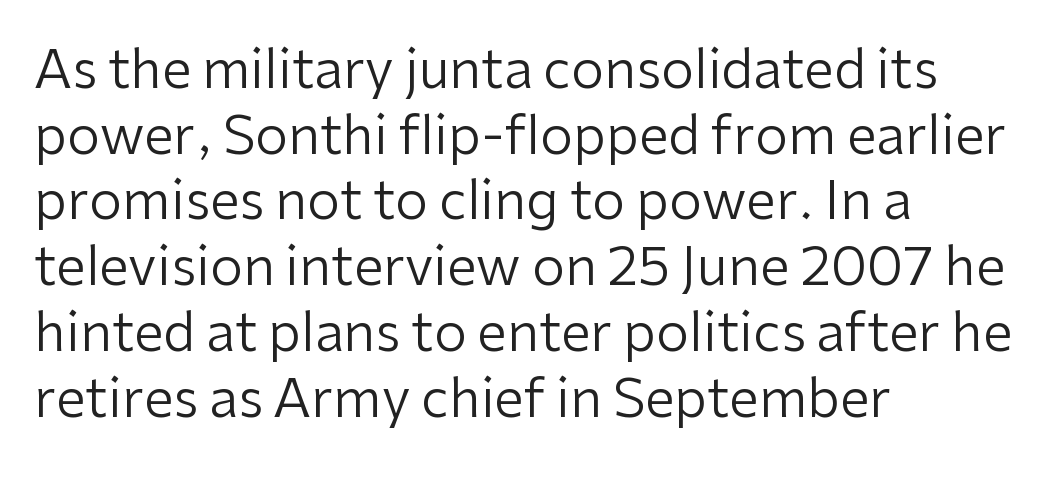
Q: Is the text bold? A: No.
Q: Is the text italic (slanted)? A: No, it is upright.
Q: Is the typeface a serif or a sans-serif typeface? A: Sans-serif.
Q: Is the text underlined? A: No.
Q: How is the paragraph aligned? A: Left-aligned.
Q: Is the spacing between letters normal or unusually wide? A: Normal.
Q: Width (condensed, normal, or wide)? A: Normal.
Q: Stroke contrast? A: Low.
Q: x-height? A: Medium.
Q: Monospaced? A: No.
